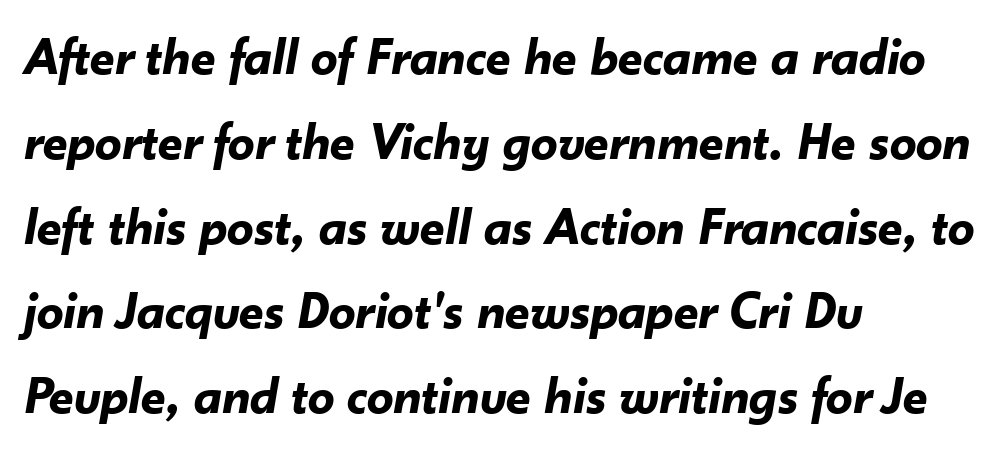
Q: Is the text bold? A: Yes.
Q: Is the text italic (slanted)? A: Yes, it leans right by about 10 degrees.
Q: Is the text underlined? A: No.
Q: How is the paragraph aligned? A: Left-aligned.
Q: Is the spacing between letters normal or unusually wide? A: Normal.
Q: Is the spacing between lines tight, normal or loose? A: Normal.
Q: Width (condensed, normal, or wide)? A: Normal.
Q: Stroke contrast? A: Low.
Q: x-height? A: Small.
Q: Monospaced? A: No.
